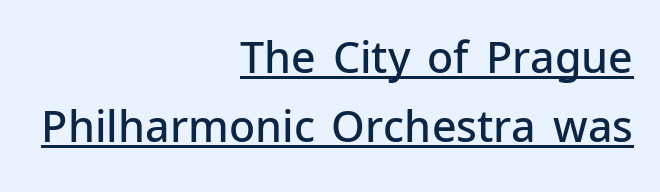
The image shows 43 px semibold sans-serif type, upright; set right-aligned, normal line spacing (1.6x), normal letter spacing, underlined; low stroke contrast and a medium x-height.
